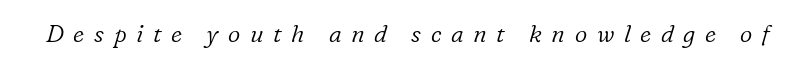
Q: Is the text bold? A: No.
Q: Is the text italic (slanted)? A: Yes, it leans right by about 16 degrees.
Q: Is the text underlined? A: No.
Q: Is the spacing between letters normal or unusually wide? A: Unusually wide.
